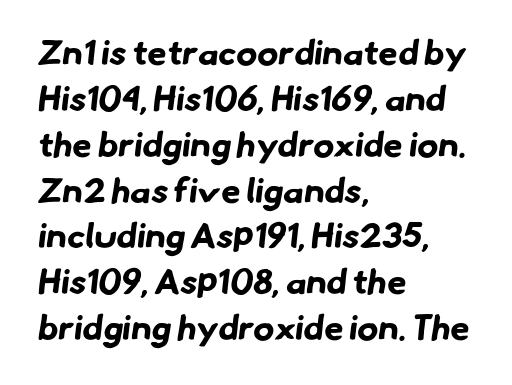
Each line starts at the same left margin while the right side varies. No word sits above an underline. Heft: maximum for text — a bold. The letters sit at their default tracking, neither squeezed nor spread.
